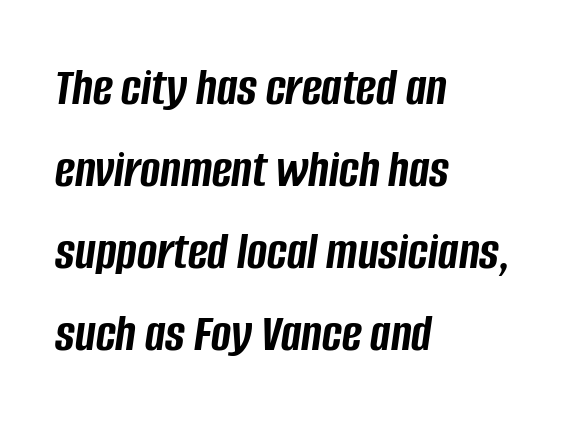
Q: Is the text bold? A: Yes.
Q: Is the text italic (slanted)? A: Yes, it leans right by about 8 degrees.
Q: Is the text underlined? A: No.
Q: How is the paragraph aligned? A: Left-aligned.
Q: Is the spacing between letters normal or unusually wide? A: Normal.
Q: Is the spacing between lines tight, normal or loose? A: Normal.
Q: Width (condensed, normal, or wide)? A: Condensed.
Q: Stroke contrast? A: Low.
Q: x-height? A: Large.
Q: Monospaced? A: No.
